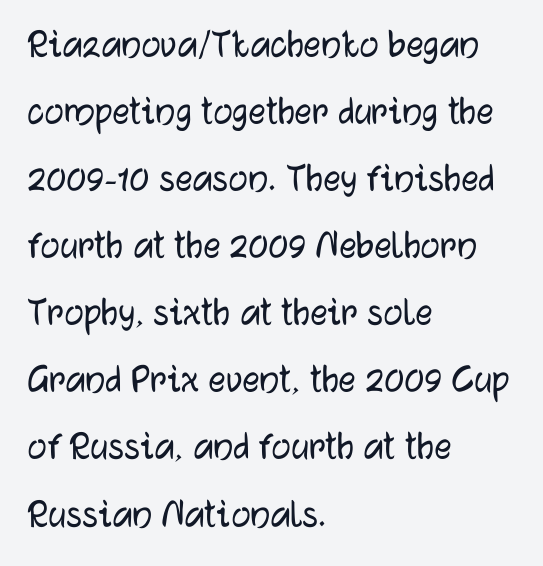
You can tell from the bare stems that sans-serif type was used. A normal amount of white space separates one row of letters from the next. Note the varied advance widths — an 'i' is clearly narrower than an 'm'. Spacing between characters is what you'd get straight out of the box.
